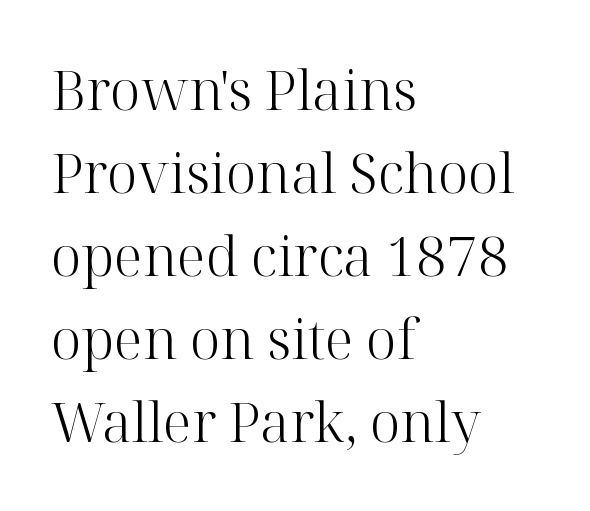
Q: Is the text bold? A: No.
Q: Is the text italic (slanted)? A: No, it is upright.
Q: Is the typeface a serif or a sans-serif typeface? A: Serif.
Q: Is the text underlined? A: No.
Q: How is the paragraph aligned? A: Left-aligned.
Q: Is the spacing between letters normal or unusually wide? A: Normal.
Q: Is the spacing between lines tight, normal or loose? A: Normal.
Q: Width (condensed, normal, or wide)? A: Normal.
Q: Stroke contrast? A: High.
Q: x-height? A: Medium.
Q: Monospaced? A: No.
